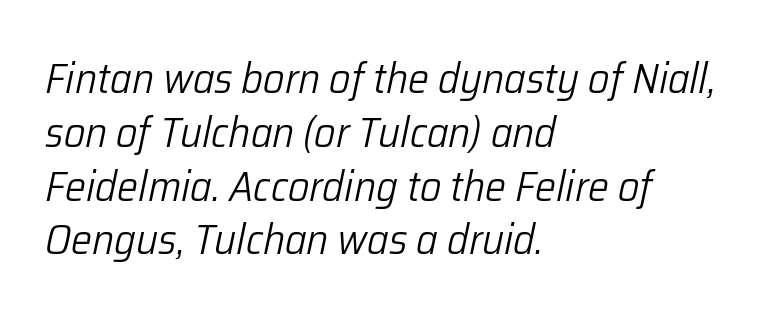
Stems and bowls with no extra thickness — not bold. Is this a fixed-width face? No — the glyphs have proportional, varying widths. Look at the tracking — it's just the regular setting, nothing added. Plain, unruled lines of type. In terms of posture, this sample is oblique.
